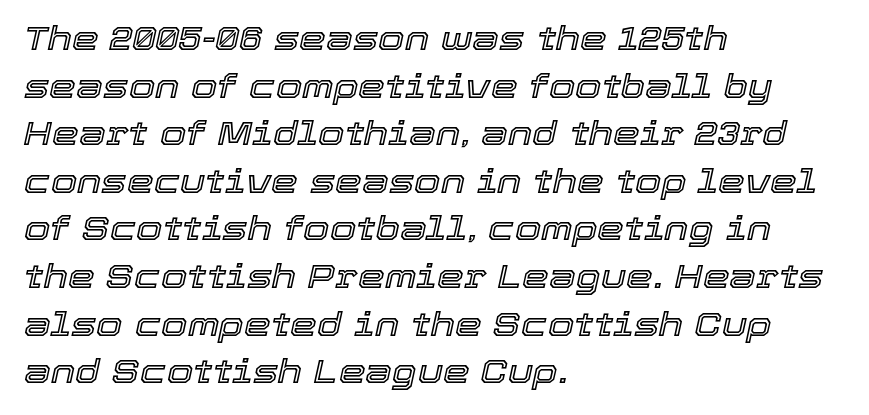
These lines are rendered in a variable-pitch font. The ragged edge is on the right, which tells us the setting is flush left. The letterforms sit shoulder to shoulder at normal distance. Plain, unruled lines of type. Normally led — the rows are evenly, conventionally spaced.
